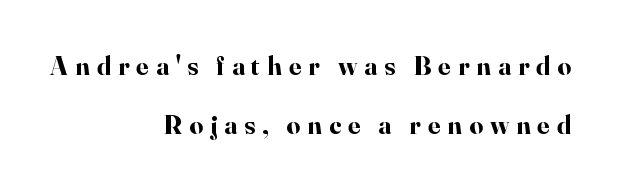
In terms of posture, this sample is upright. A typesetter would call this leading open, well beyond the default. Weight check: bold — yes, fully. Each line ends at the same right margin while the left side varies.
